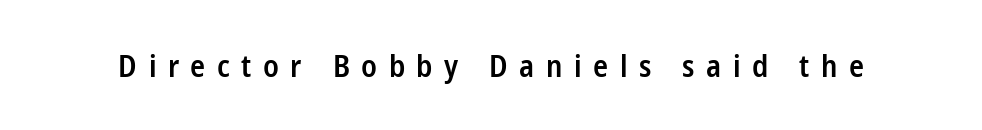
{"serif": "no", "italic": "no", "bold": "semi", "weight": "semibold", "width": "condensed", "stroke_contrast": "low", "x_height": "medium", "monospaced": "no", "underline": "no", "letter_spacing": "wide", "letter_spacing_em": 0.37, "glyph_px": 31}
